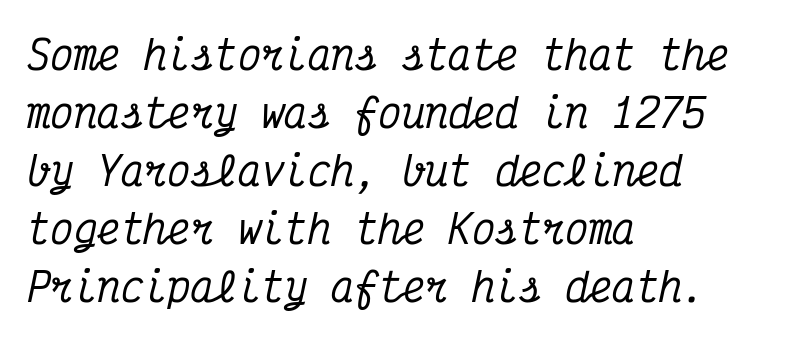
The letters march in equal steps, a hallmark of fixed-pitch type. The tracking reads as untouched default to a designer's eye. The rendering shows small feet on the letterforms — a serif design. Would a proofreader flag this as italicized? Yes.
